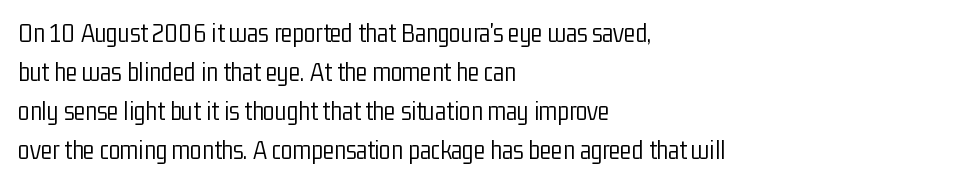
Nothing heavy about these letters — not bold at all. The block of text has a typical density, with ordinary space between rows. Posture: straight, roman, zero tilt. Quick note: underline off. The letterforms sit shoulder to shoulder at normal distance.
